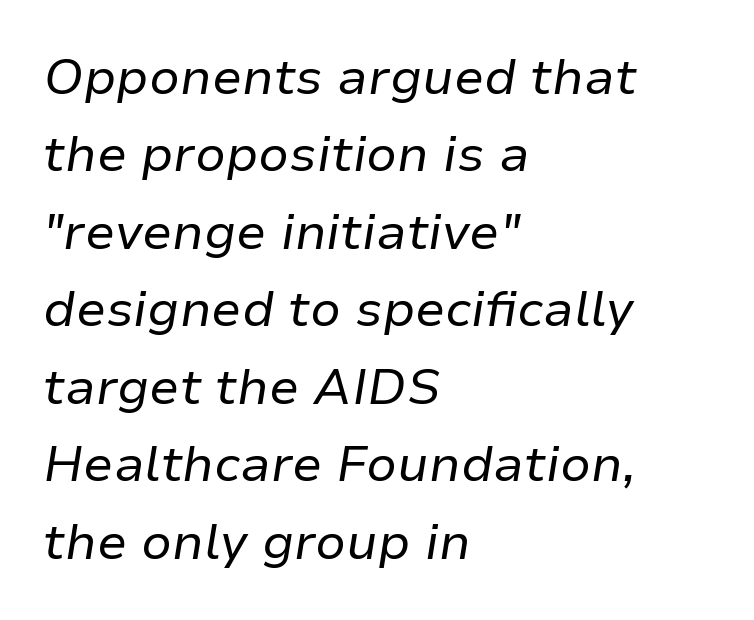
Q: Is the text bold? A: No.
Q: Is the text italic (slanted)? A: Yes, it leans right by about 9 degrees.
Q: Is the text underlined? A: No.
Q: How is the paragraph aligned? A: Left-aligned.
Q: Is the spacing between letters normal or unusually wide? A: Normal.
Q: Is the spacing between lines tight, normal or loose? A: Normal.
Q: Width (condensed, normal, or wide)? A: Normal.
Q: Stroke contrast? A: Low.
Q: x-height? A: Medium.
Q: Monospaced? A: No.
